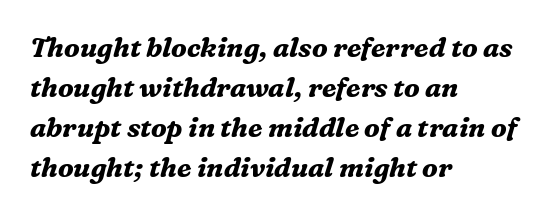
Q: Is the text bold? A: Yes.
Q: Is the text italic (slanted)? A: Yes, it leans right by about 16 degrees.
Q: Is the text underlined? A: No.
Q: How is the paragraph aligned? A: Left-aligned.
Q: Is the spacing between letters normal or unusually wide? A: Normal.
Q: Is the spacing between lines tight, normal or loose? A: Normal.
